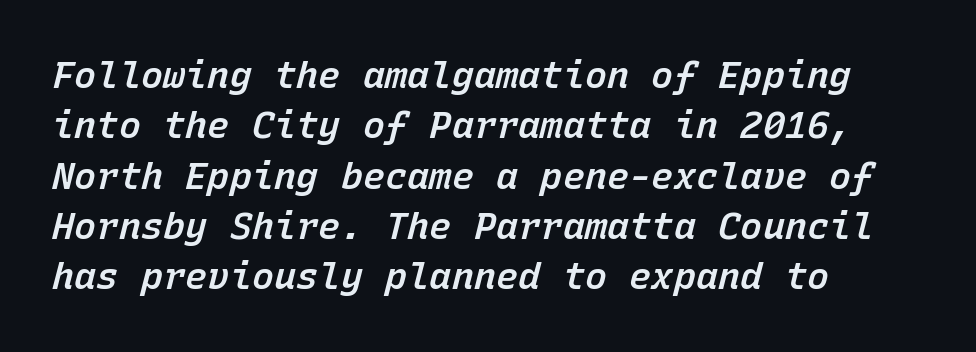
{"italic": "yes", "lean": "right", "slant_degrees": 15, "bold": "semi", "weight": "semibold", "width": "normal", "stroke_contrast": "low", "x_height": "medium", "monospaced": "yes", "underline": "no", "align": "left", "line_spacing": "normal", "line_spacing_ratio": 1.36, "letter_spacing": "normal", "letter_spacing_em": 0.0, "glyph_px": 37}
